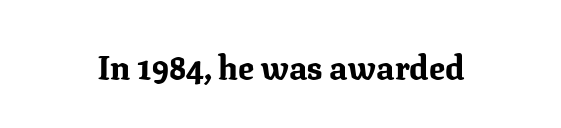
Strokes here are thick enough to call this a true bold. Posture: straight, roman, zero tilt. Characters follow at the spacing the type designer built in. Is this a fixed-width face? No — the glyphs have proportional, varying widths.
